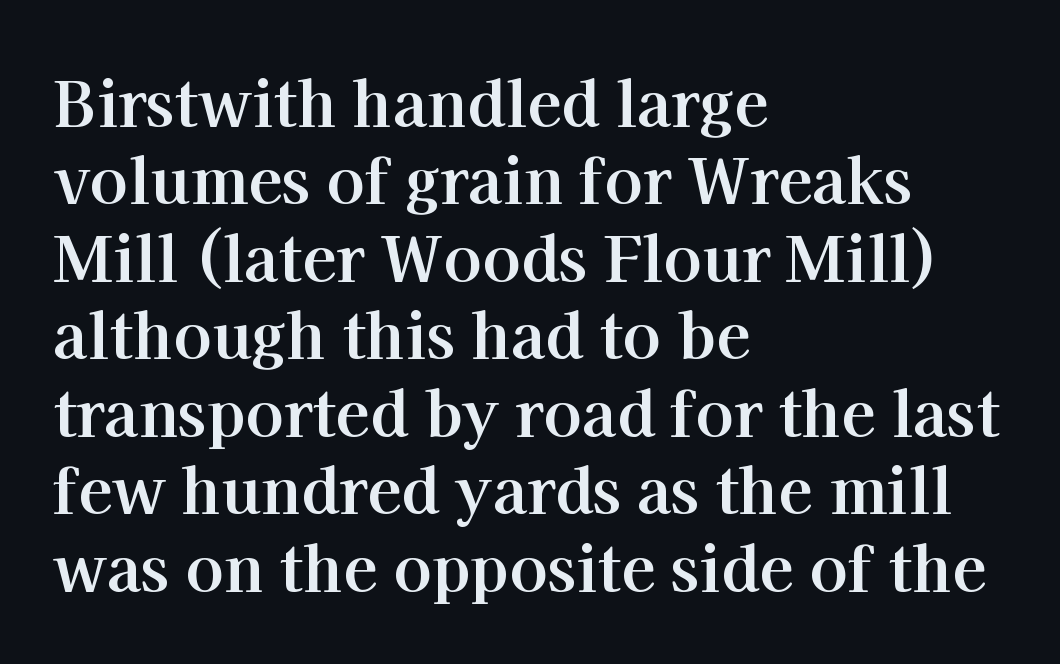
Q: Is the text bold? A: Yes.
Q: Is the text italic (slanted)? A: No, it is upright.
Q: Is the typeface a serif or a sans-serif typeface? A: Serif.
Q: Is the text underlined? A: No.
Q: How is the paragraph aligned? A: Left-aligned.
Q: Is the spacing between letters normal or unusually wide? A: Normal.
Q: Width (condensed, normal, or wide)? A: Normal.
Q: Stroke contrast? A: High.
Q: x-height? A: Medium.
Q: Monospaced? A: No.
